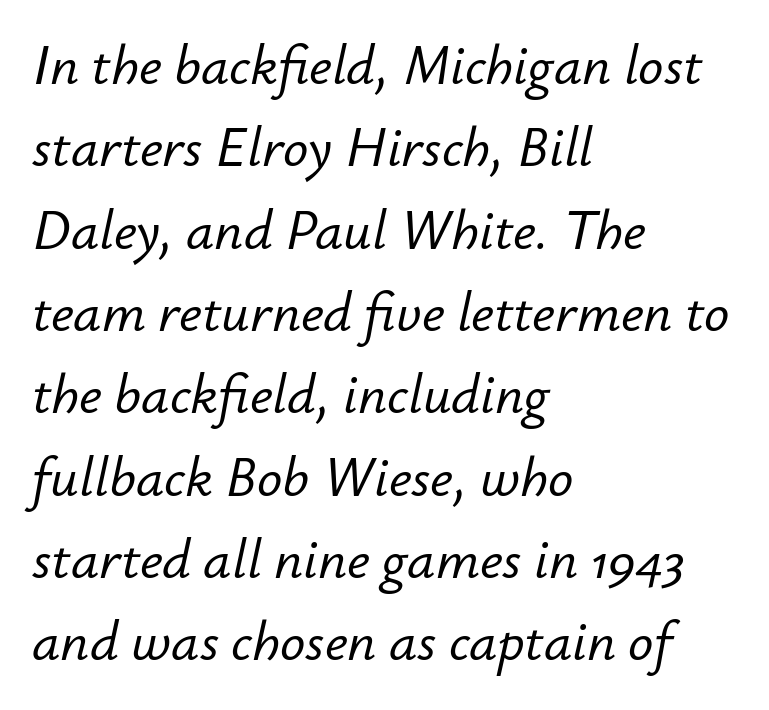
You can tell it's italic because the verticals aren't actually vertical. The rendering uses natural spacing where letterforms have individual widths. The baseline area is clear. In terms of letterspacing, this is plain default setting.
